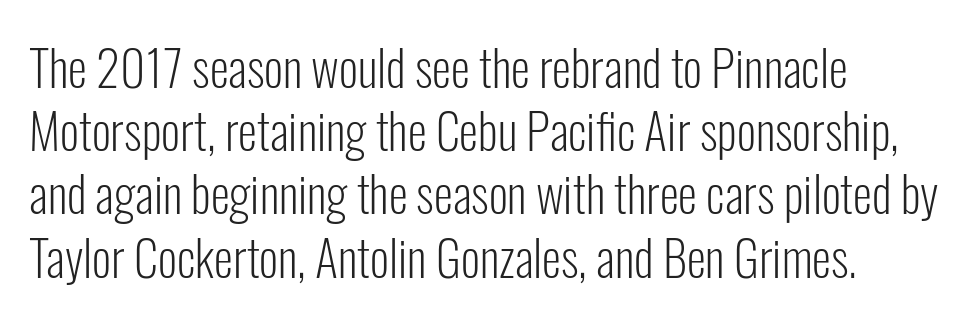
Quick note: interline space is typical. Think standard paragraph weight, or any step lighter than that. Is there any slant? The stems are plumb. Reading down the block, your eye returns to a fixed left position each line. No extra tracking has been applied to these lines. No word sits above an underline.
